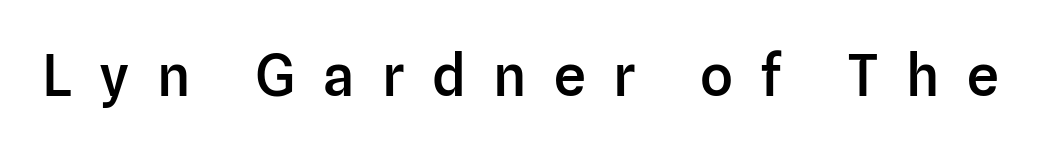
{"serif": "no", "italic": "no", "bold": "semi", "weight": "semibold", "width": "normal", "stroke_contrast": "low", "x_height": "medium", "monospaced": "no", "underline": "no", "letter_spacing": "wide", "letter_spacing_em": 0.48, "glyph_px": 57}
